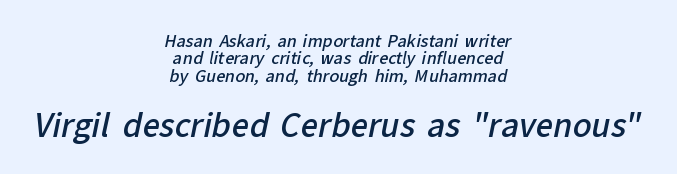
{"serif": "no", "bold": "semi", "weight": "semibold", "width": "normal", "stroke_contrast": "low", "x_height": "medium", "monospaced": "no", "underline": "no", "align": "center", "line_spacing": "tight", "line_spacing_ratio": 1.09, "letter_spacing": "normal", "letter_spacing_em": 0.0, "larger_block": "second", "size_ratio": 1.94, "glyph_px": 31}
